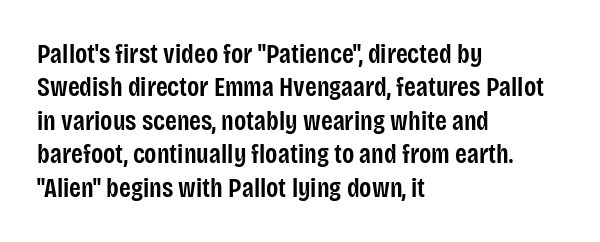
Q: Is the text bold? A: Semi-bold.
Q: Is the text italic (slanted)? A: No, it is upright.
Q: Is the text underlined? A: No.
Q: How is the paragraph aligned? A: Left-aligned.
Q: Is the spacing between letters normal or unusually wide? A: Normal.
